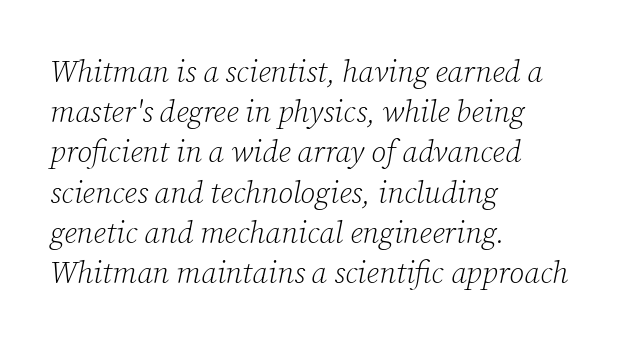
In terms of letterform style, serifs are clearly present. The line-height multiplier appears to be the usual default. The tracking reads as untouched default to a designer's eye. No heavy texture on the line: the type isn't bold. Note the varied advance widths — an 'i' is clearly narrower than an 'm'.
